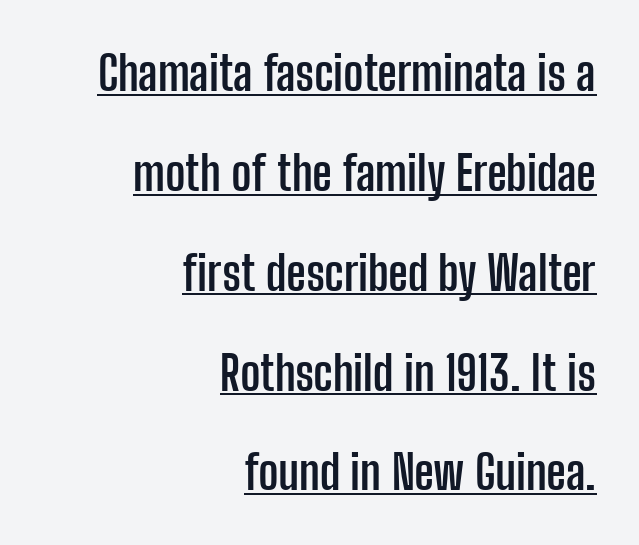
The image shows 48 px semibold, condensed sans-serif type, upright; set right-aligned, loose line spacing (2.08x), normal letter spacing, underlined; low stroke contrast and a medium x-height.
